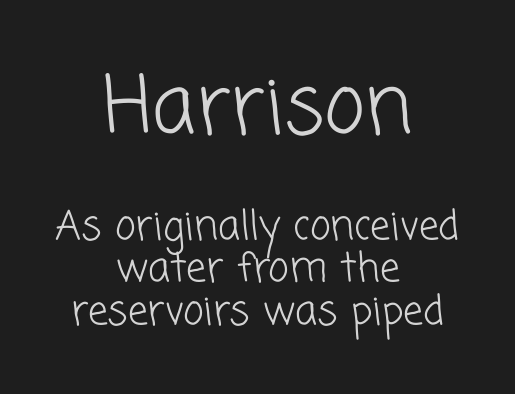
{"serif": "no", "bold": "no", "weight": "light", "width": "normal", "stroke_contrast": "low", "x_height": "medium", "monospaced": "no", "underline": "no", "align": "center", "line_spacing": "tight", "line_spacing_ratio": 1.06, "letter_spacing": "normal", "letter_spacing_em": 0.0, "larger_block": "first", "size_ratio": 1.98, "glyph_px": 79}
